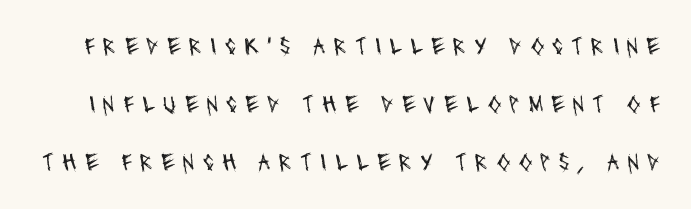
{"bold": "no", "underline": "no", "line_spacing": "loose", "line_spacing_ratio": 2.33, "letter_spacing": "wide", "letter_spacing_em": 0.32, "glyph_px": 25}
